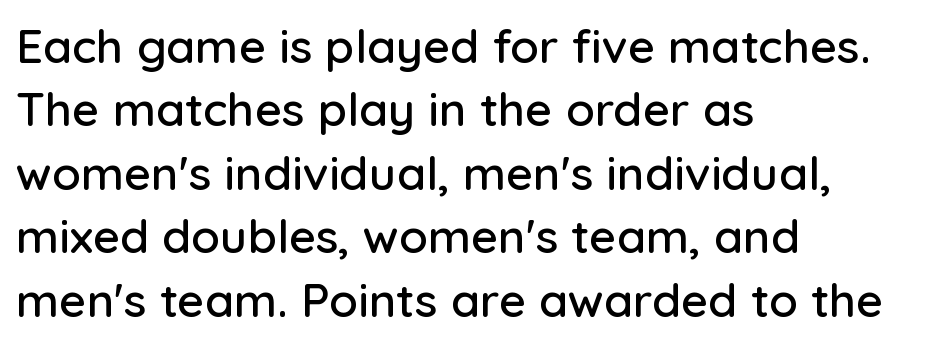
{"serif": "no", "italic": "no", "width": "normal", "stroke_contrast": "low", "x_height": "medium", "monospaced": "no", "underline": "no", "align": "left", "line_spacing": "normal", "line_spacing_ratio": 1.35, "letter_spacing": "normal", "letter_spacing_em": 0.0, "glyph_px": 47}
